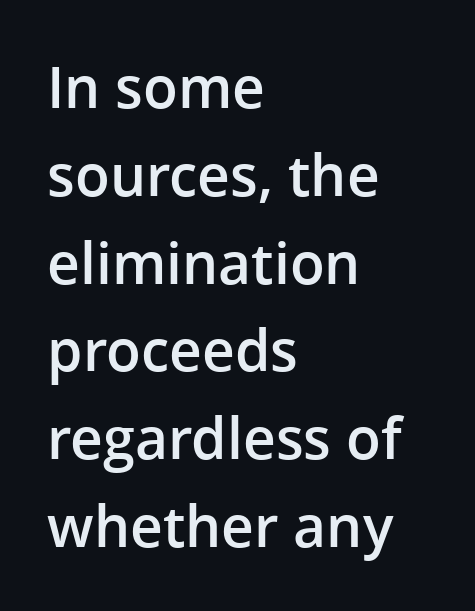
Q: Is the text bold? A: Semi-bold.
Q: Is the text italic (slanted)? A: No, it is upright.
Q: Is the typeface a serif or a sans-serif typeface? A: Sans-serif.
Q: Is the text underlined? A: No.
Q: How is the paragraph aligned? A: Left-aligned.
Q: Is the spacing between letters normal or unusually wide? A: Normal.
Q: Is the spacing between lines tight, normal or loose? A: Normal.
Q: Width (condensed, normal, or wide)? A: Normal.
Q: Stroke contrast? A: Low.
Q: x-height? A: Medium.
Q: Monospaced? A: No.
